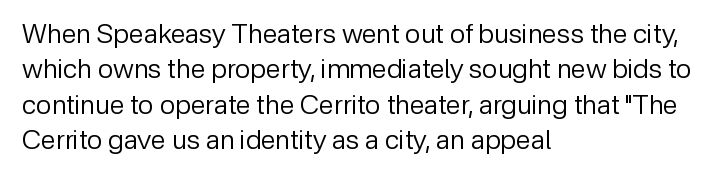
Q: Is the text bold? A: No.
Q: Is the text italic (slanted)? A: No, it is upright.
Q: Is the text underlined? A: No.
Q: How is the paragraph aligned? A: Left-aligned.
Q: Is the spacing between letters normal or unusually wide? A: Normal.
Q: Is the spacing between lines tight, normal or loose? A: Normal.
